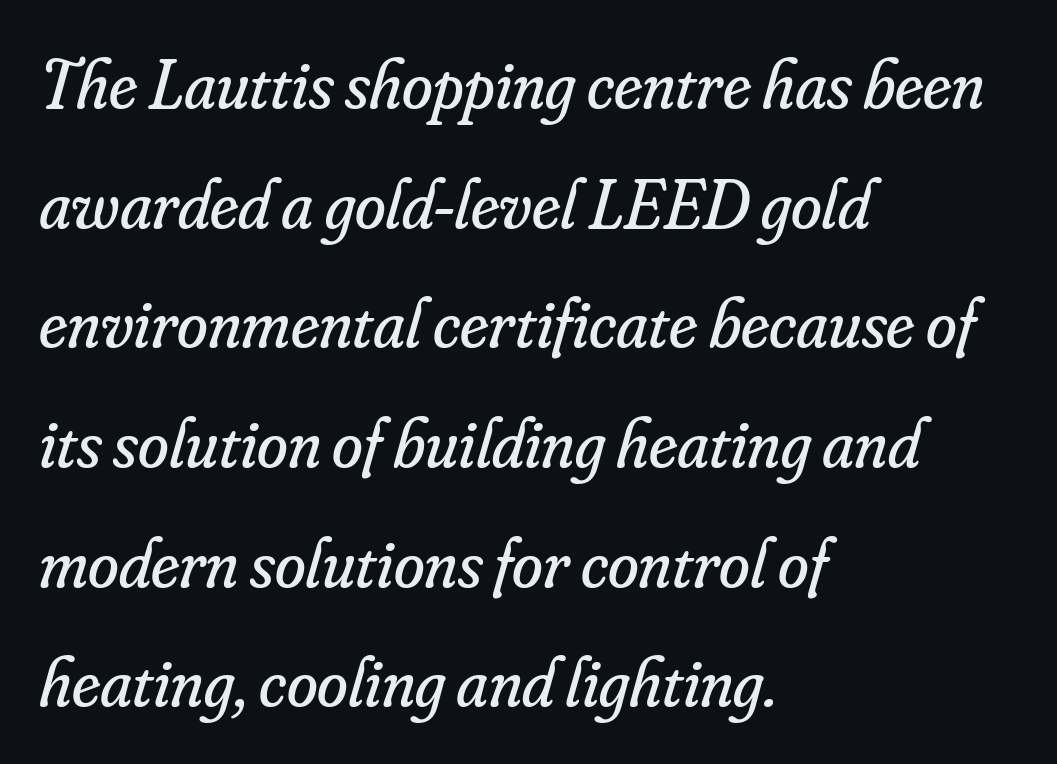
Q: Is the text bold? A: No.
Q: Is the text italic (slanted)? A: Yes, it leans right by about 16 degrees.
Q: Is the typeface a serif or a sans-serif typeface? A: Serif.
Q: Is the text underlined? A: No.
Q: How is the paragraph aligned? A: Left-aligned.
Q: Is the spacing between letters normal or unusually wide? A: Normal.
Q: Width (condensed, normal, or wide)? A: Normal.
Q: Stroke contrast? A: Low.
Q: x-height? A: Small.
Q: Monospaced? A: No.
